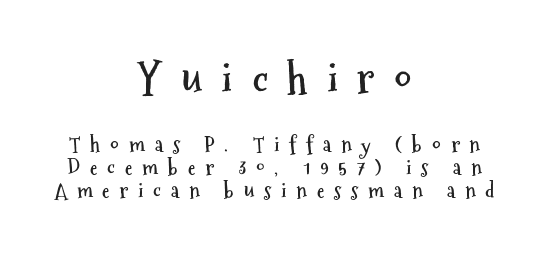
{"serif": "no", "italic": "no", "bold": "yes", "weight": "semibold", "width": "condensed", "stroke_contrast": "medium", "x_height": "medium", "monospaced": "no", "underline": "no", "align": "center", "line_spacing": "tight", "line_spacing_ratio": 1.1, "letter_spacing": "wide", "letter_spacing_em": 0.47, "larger_block": "first", "size_ratio": 2.0, "glyph_px": 42}
